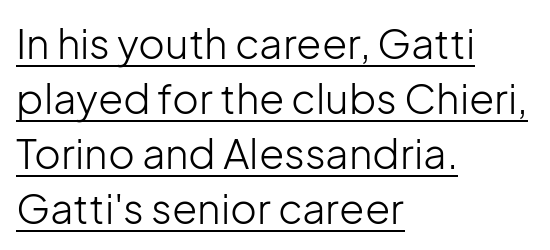
Q: Is the text bold? A: No.
Q: Is the text italic (slanted)? A: No, it is upright.
Q: Is the typeface a serif or a sans-serif typeface? A: Sans-serif.
Q: Is the text underlined? A: Yes.
Q: How is the paragraph aligned? A: Left-aligned.
Q: Is the spacing between letters normal or unusually wide? A: Normal.
Q: Is the spacing between lines tight, normal or loose? A: Normal.
Q: Width (condensed, normal, or wide)? A: Normal.
Q: Stroke contrast? A: Low.
Q: x-height? A: Medium.
Q: Monospaced? A: No.
